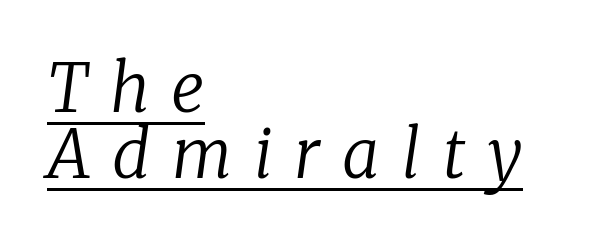
{"serif": "yes", "italic": "yes", "lean": "right", "slant_degrees": 8, "bold": "no", "weight": "regular", "width": "normal", "stroke_contrast": "low", "x_height": "medium", "monospaced": "no", "underline": "yes", "align": "left", "line_spacing": "tight", "line_spacing_ratio": 1.0, "letter_spacing": "wide", "letter_spacing_em": 0.33, "glyph_px": 66}
